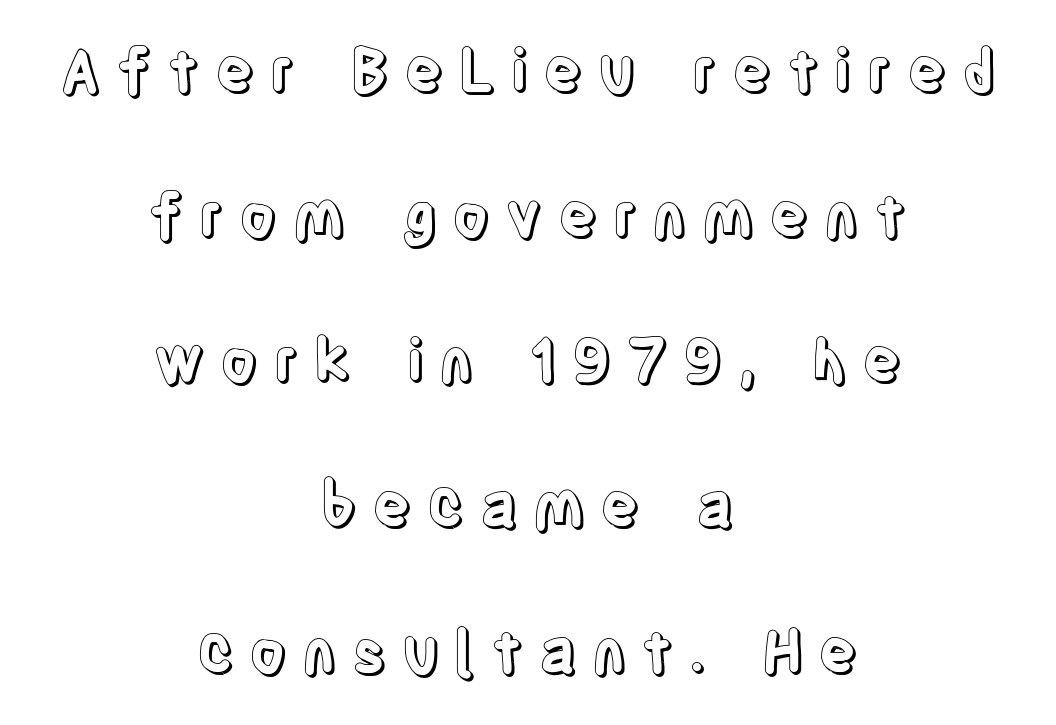
{"italic": "no", "width": "condensed", "x_height": "large", "monospaced": "no", "underline": "no", "align": "center", "line_spacing": "loose", "line_spacing_ratio": 2.46, "letter_spacing": "wide", "letter_spacing_em": 0.24, "glyph_px": 59}
